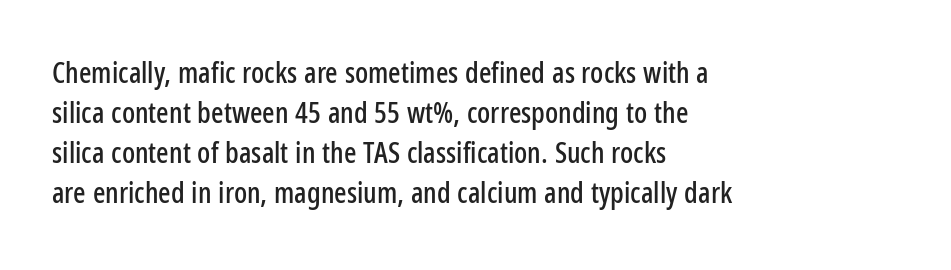
{"serif": "no", "italic": "no", "width": "condensed", "stroke_contrast": "low", "x_height": "medium", "monospaced": "no", "underline": "no", "align": "left", "line_spacing": "normal", "line_spacing_ratio": 1.38, "letter_spacing": "normal", "letter_spacing_em": 0.0, "glyph_px": 29}
